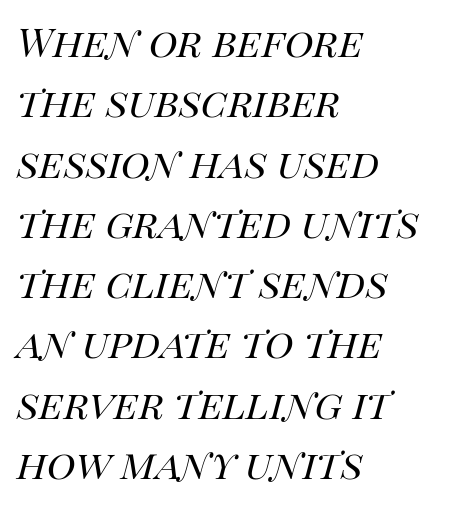
The image shows 49 px regular-weight type, italic (leaning right); set left-aligned, line spacing 1.23x, normal letter spacing, not underlined; high stroke contrast and a large x-height.
